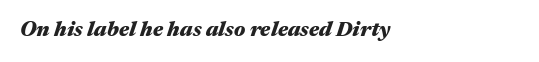
Q: Is the text bold? A: Yes.
Q: Is the text italic (slanted)? A: Yes, it leans right by about 17 degrees.
Q: Is the text underlined? A: No.
Q: How is the paragraph aligned? A: Left-aligned.
Q: Is the spacing between letters normal or unusually wide? A: Normal.
